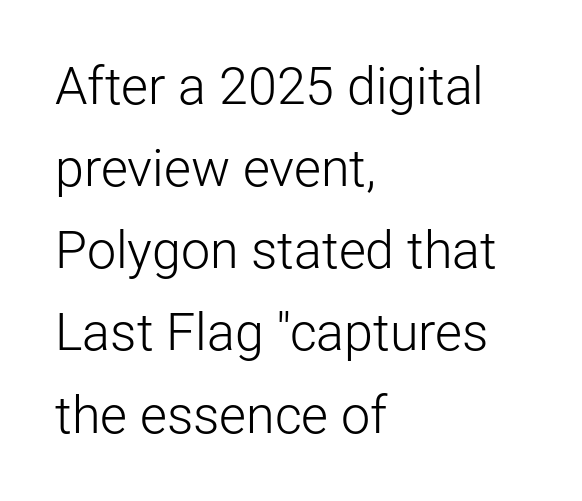
Q: Is the text bold? A: No.
Q: Is the text italic (slanted)? A: No, it is upright.
Q: Is the typeface a serif or a sans-serif typeface? A: Sans-serif.
Q: Is the text underlined? A: No.
Q: How is the paragraph aligned? A: Left-aligned.
Q: Is the spacing between letters normal or unusually wide? A: Normal.
Q: Is the spacing between lines tight, normal or loose? A: Normal.
Q: Width (condensed, normal, or wide)? A: Normal.
Q: Stroke contrast? A: Low.
Q: x-height? A: Medium.
Q: Monospaced? A: No.
